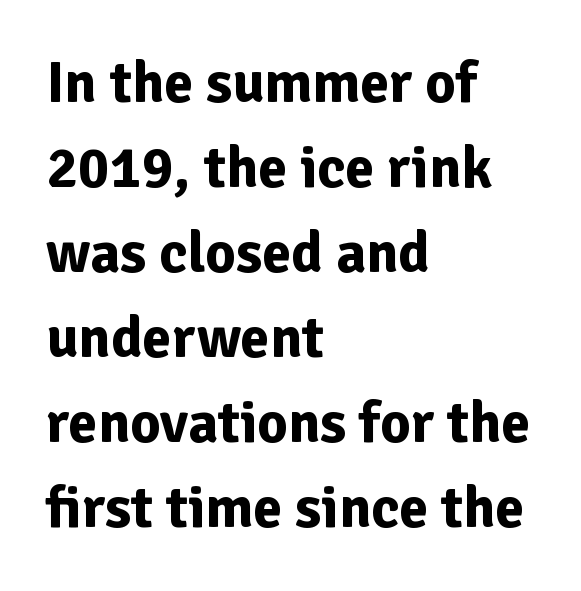
Line starts are locked; line ends wander. Only glyphs here, with clear space below each row. Do the characters align in a grid? No, the font is proportional. The gaps between neighbouring characters are ordinary and unremarkable.
